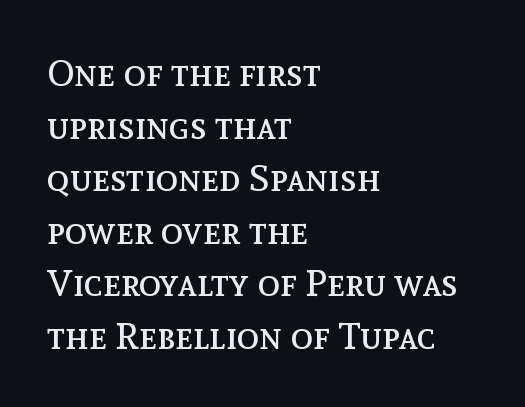
Check under the words: just untouched page. Caption: face not bold, strokes unweighted. If you drew a line through each stem, it would be perfectly vertical. Evenly set lines give the paragraph a standard silhouette. Character widths vary here, with narrow letters taking less room than wide ones.
